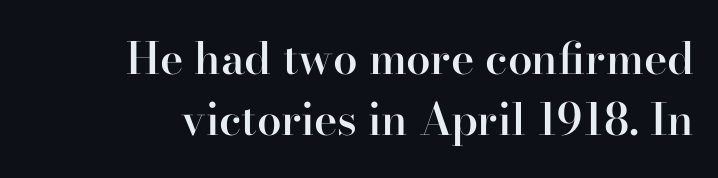
{"serif": "yes", "italic": "no", "bold": "semi", "weight": "semibold", "width": "normal", "stroke_contrast": "high", "x_height": "small", "monospaced": "no", "underline": "no", "align": "right", "line_spacing": "normal", "line_spacing_ratio": 1.39, "letter_spacing": "normal", "letter_spacing_em": 0.0, "glyph_px": 44}
